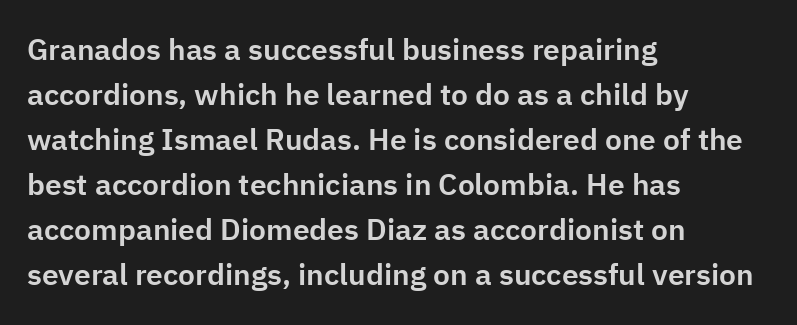
The image shows 30 px sans-serif type, upright; set left-aligned, normal line spacing (1.5x), normal letter spacing, not underlined; low stroke contrast and a medium x-height.
